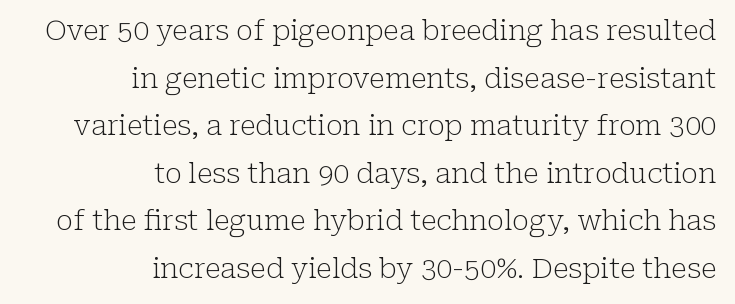
Does the type have serifs? Yes, each stem ends in a small foot. The string is rendered with underlining switched off. This reads as an unemphasized weight, regular at the heaviest. The type is set solid horizontally, with unmodified tracking. A typesetter would mark this as roman, not italic. Each new line begins a customary step beneath the previous one.
